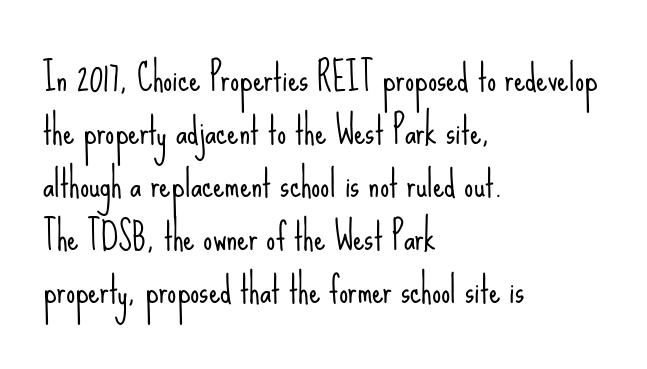
The image shows 36 px light, condensed sans-serif type, upright; set left-aligned, normal line spacing (1.47x), normal letter spacing, not underlined; low stroke contrast and a small x-height.
